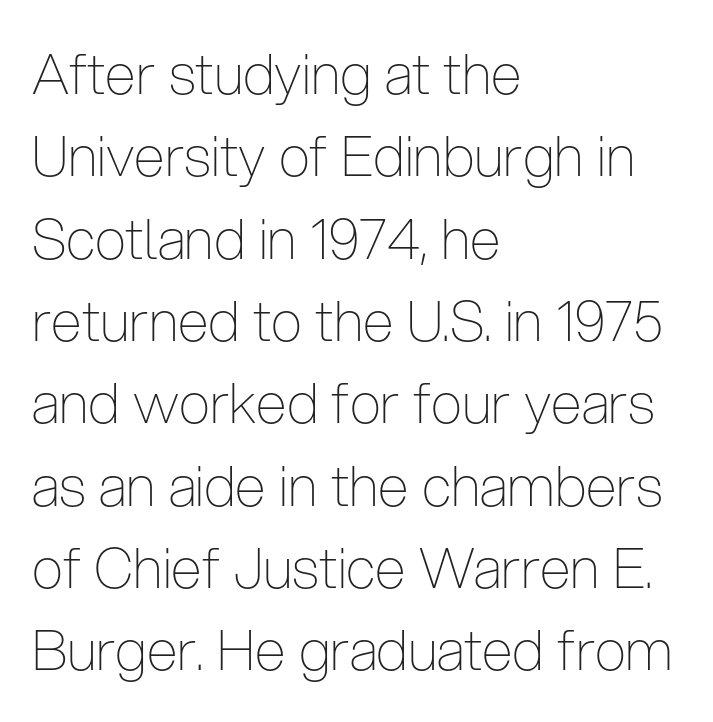
The image shows 56 px thin, condensed sans-serif type, upright; set left-aligned, normal line spacing (1.47x), normal letter spacing, not underlined; low stroke contrast and a medium x-height.
